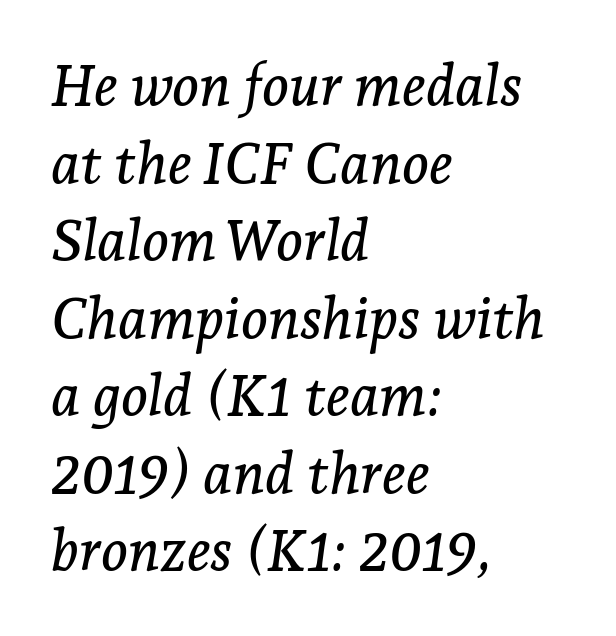
Regular leading. Here the designer chose a conventional face with non-uniform glyph widths. What kind of face is this? One with serifs. Line starts are locked; line ends wander. Underline: absent. The axis of the letterforms is tilted away from vertical.
